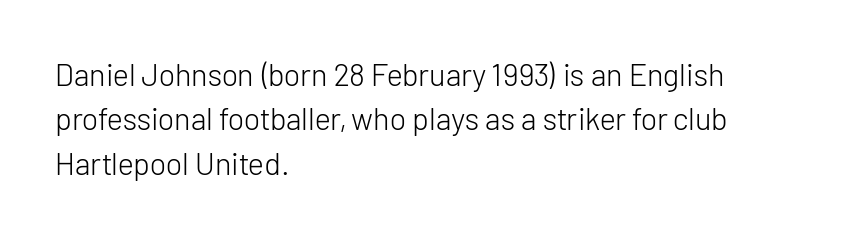
The image shows 31 px light sans-serif type, upright; set left-aligned, normal line spacing (1.43x), normal letter spacing, not underlined; low stroke contrast and a medium x-height.
